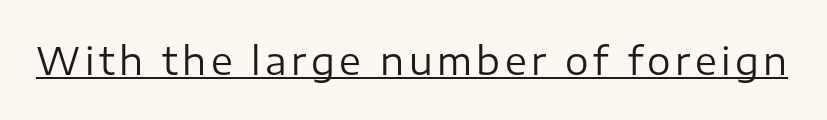
Q: Is the text bold? A: No.
Q: Is the text italic (slanted)? A: No, it is upright.
Q: Is the typeface a serif or a sans-serif typeface? A: Sans-serif.
Q: Is the text underlined? A: Yes.
Q: Width (condensed, normal, or wide)? A: Normal.
Q: Stroke contrast? A: Low.
Q: x-height? A: Medium.
Q: Monospaced? A: No.
